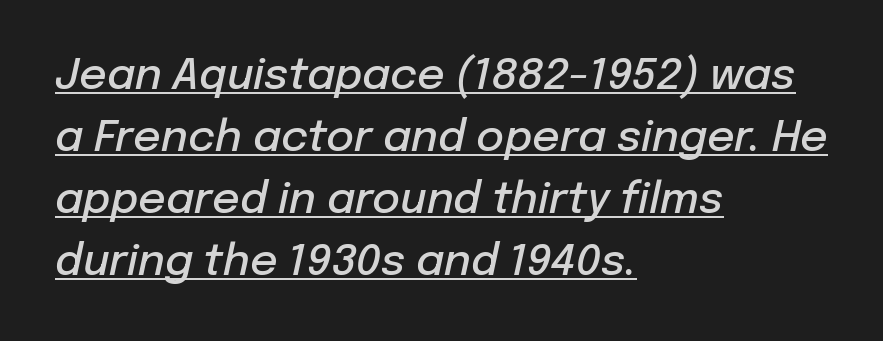
Q: Is the text bold? A: Semi-bold.
Q: Is the text italic (slanted)? A: Yes, it leans right by about 12 degrees.
Q: Is the text underlined? A: Yes.
Q: How is the paragraph aligned? A: Left-aligned.
Q: Is the spacing between letters normal or unusually wide? A: Normal.
Q: Is the spacing between lines tight, normal or loose? A: Normal.
Q: Width (condensed, normal, or wide)? A: Normal.
Q: Stroke contrast? A: Low.
Q: x-height? A: Medium.
Q: Monospaced? A: No.
